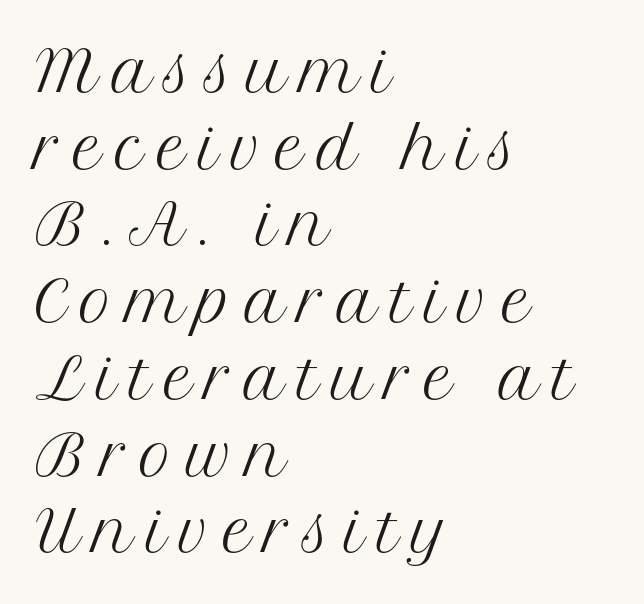
{"serif": "yes", "bold": "no", "weight": "regular", "width": "normal", "stroke_contrast": "medium", "x_height": "medium", "monospaced": "no", "underline": "no", "align": "left", "line_spacing": "normal", "line_spacing_ratio": 1.37, "letter_spacing": "wide", "letter_spacing_em": 0.23, "glyph_px": 56}
